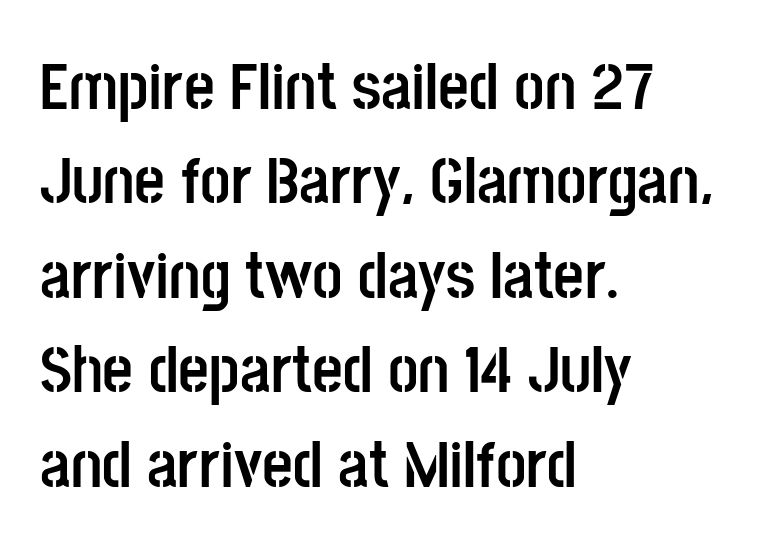
{"serif": "no", "italic": "no", "bold": "yes", "weight": "semibold", "width": "condensed", "stroke_contrast": "low", "x_height": "large", "monospaced": "no", "underline": "no", "align": "left", "line_spacing": "normal", "line_spacing_ratio": 1.41, "letter_spacing": "normal", "letter_spacing_em": 0.0, "glyph_px": 67}
